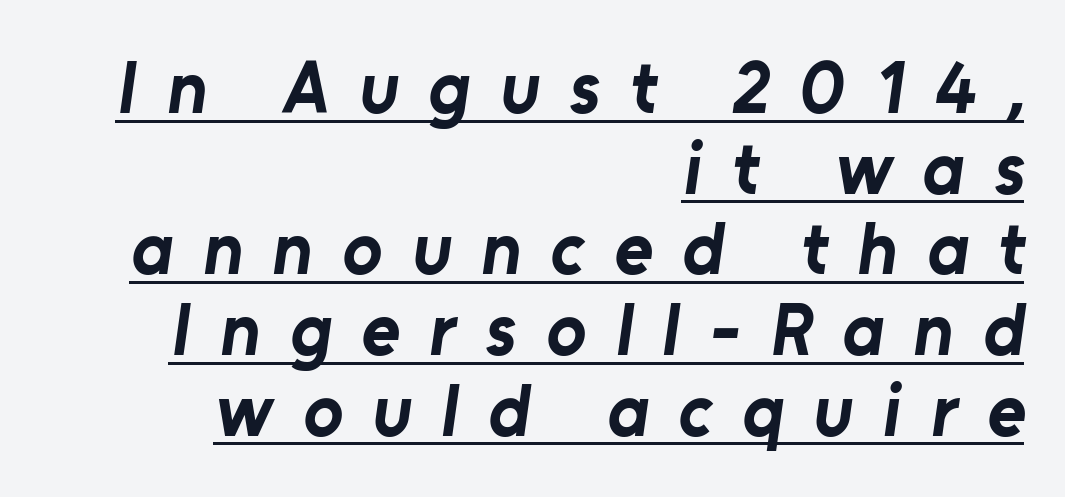
Q: Is the text bold? A: Yes.
Q: Is the typeface a serif or a sans-serif typeface? A: Sans-serif.
Q: Is the text underlined? A: Yes.
Q: How is the paragraph aligned? A: Right-aligned.
Q: Is the spacing between letters normal or unusually wide? A: Unusually wide.
Q: Is the spacing between lines tight, normal or loose? A: Tight.
Q: Width (condensed, normal, or wide)? A: Normal.
Q: Stroke contrast? A: Low.
Q: x-height? A: Medium.
Q: Monospaced? A: No.
